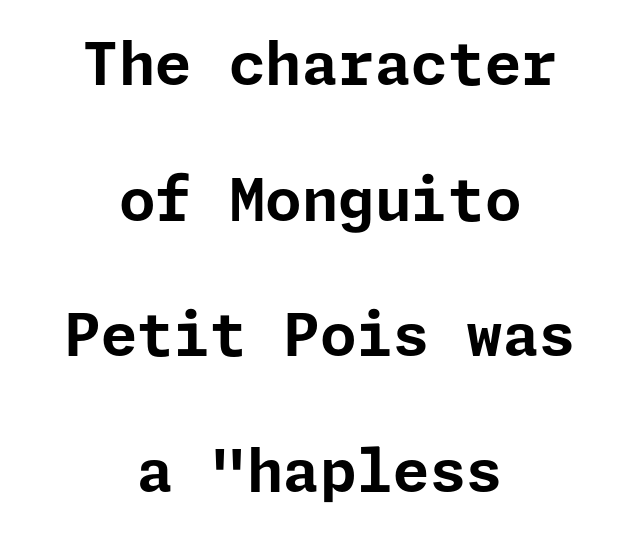
{"serif": "no", "italic": "no", "bold": "yes", "weight": "bold", "width": "normal", "stroke_contrast": "low", "x_height": "medium", "underline": "no", "align": "center", "line_spacing": "loose", "line_spacing_ratio": 2.3, "letter_spacing": "normal", "letter_spacing_em": 0.0, "glyph_px": 59}
